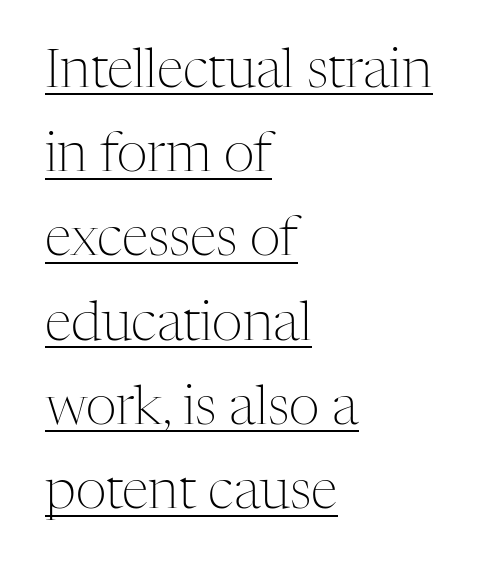
The typesetter has applied underlining to the passage shown. Each word holds together tightly as a unit, with standard inter-letter gaps. The type sits square on the baseline with zero lean. You can tell from the footed stems that serif type was used. This sample is left-justified, so line endings fall wherever the words run out. Regarding leading, the lines here are spaced in the standard way.
